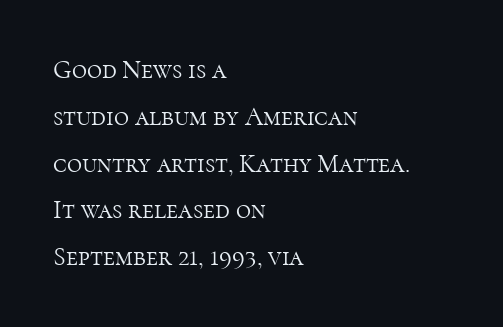
Q: Is the text bold? A: No.
Q: Is the text italic (slanted)? A: No, it is upright.
Q: Is the text underlined? A: No.
Q: How is the paragraph aligned? A: Left-aligned.
Q: Is the spacing between letters normal or unusually wide? A: Normal.
